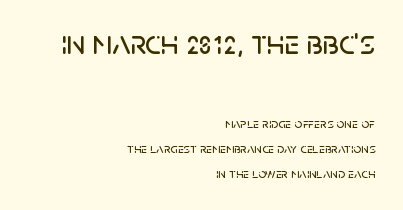
Q: Is the text italic (slanted)? A: No, it is upright.
Q: Is the typeface a serif or a sans-serif typeface? A: Sans-serif.
Q: Is the text underlined? A: No.
Q: How is the paragraph aligned? A: Right-aligned.
Q: Is the spacing between letters normal or unusually wide? A: Normal.
Q: Which block of text is set in a larger size, the first (top) or the second (bottom)? A: The first (top) one.
Q: Width (condensed, normal, or wide)? A: Normal.
Q: Stroke contrast? A: Low.
Q: x-height? A: Large.
Q: Monospaced? A: No.
